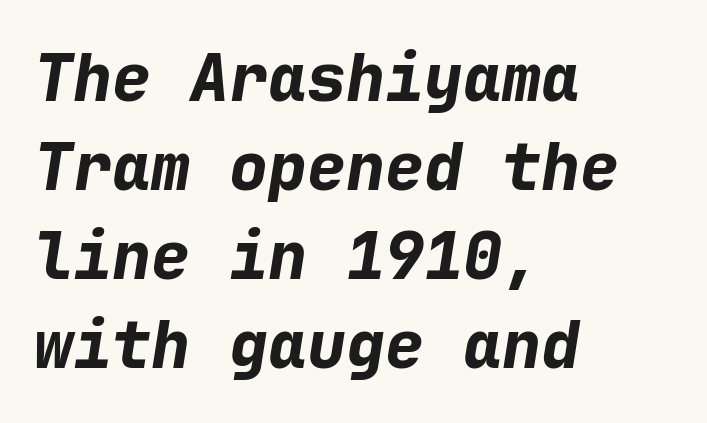
The image shows 65 px bold type, italic (leaning right), monospaced; set left-aligned, normal line spacing (1.37x), normal letter spacing, not underlined; low stroke contrast and a medium x-height.
